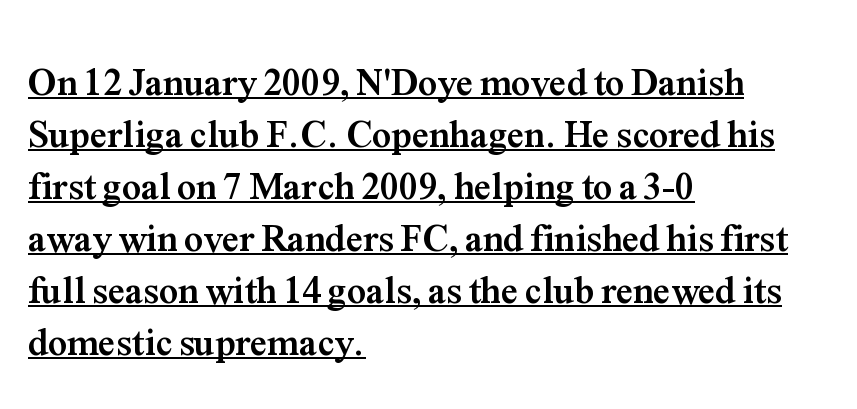
Serifs: yes, visible at the terminals of the letterforms. Somebody hit Ctrl+U on this one — the words are underlined. The rendering uses natural spacing where letterforms have individual widths. Nothing unusual about the tracking: characters are spaced as the font intends.
